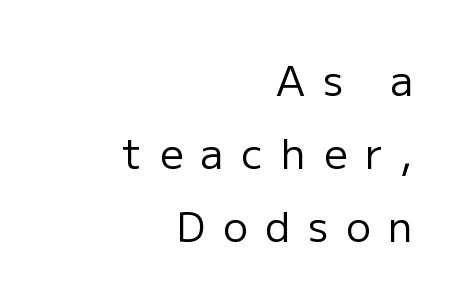
The type sits square on the baseline with zero lean. Type without underlining. No heavy texture on the line: the type isn't bold. The characters display no serif detailing; their extremities are plain.
